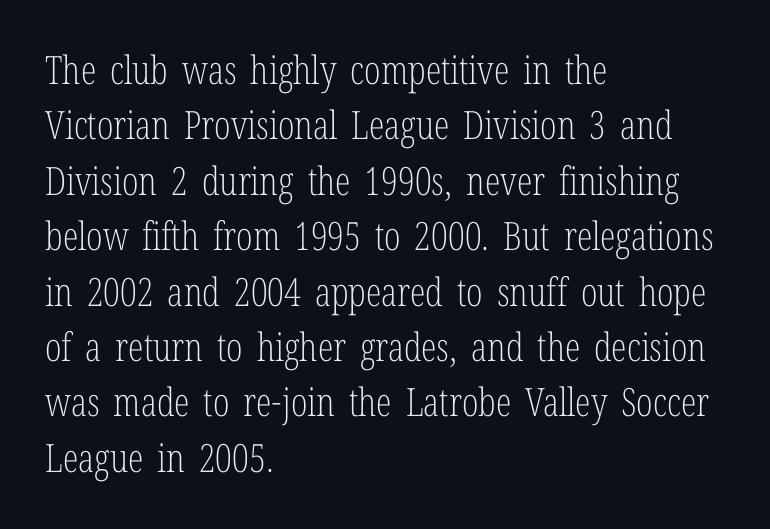
Clear beneath every line of the passage. This sample has the flowing, uneven cadence of proportional lettering. These lines stack with their left ends in a neat column. Glyph-to-glyph distance matches everyday printed text.
